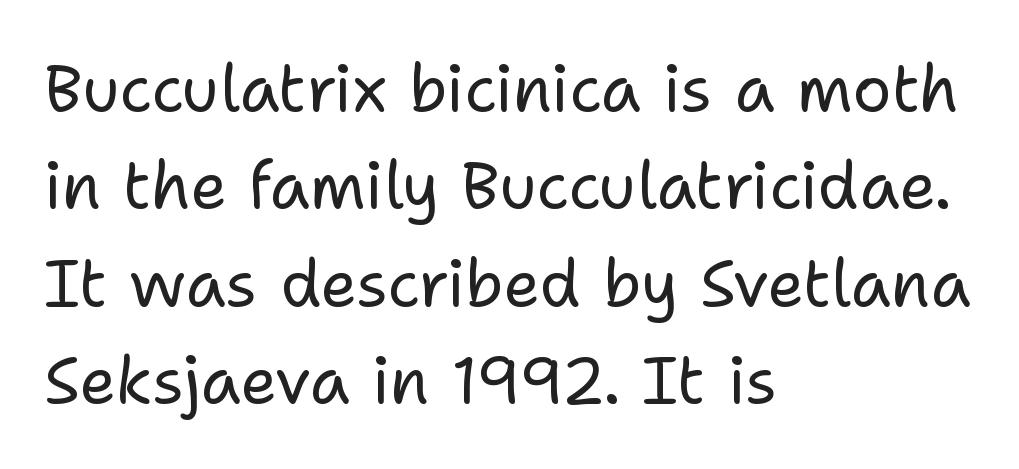
{"serif": "no", "italic": "no", "bold": "no", "weight": "regular", "width": "normal", "stroke_contrast": "low", "x_height": "medium", "monospaced": "no", "underline": "no", "align": "left", "line_spacing": "normal", "line_spacing_ratio": 1.5, "letter_spacing": "normal", "letter_spacing_em": 0.0, "glyph_px": 65}
